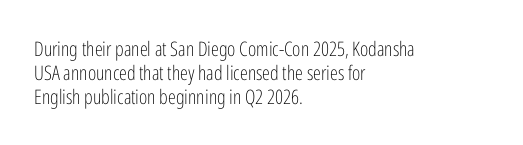
{"italic": "no", "bold": "no", "underline": "no", "align": "left", "line_spacing_ratio": 1.21, "letter_spacing": "normal", "letter_spacing_em": 0.0, "glyph_px": 20}
